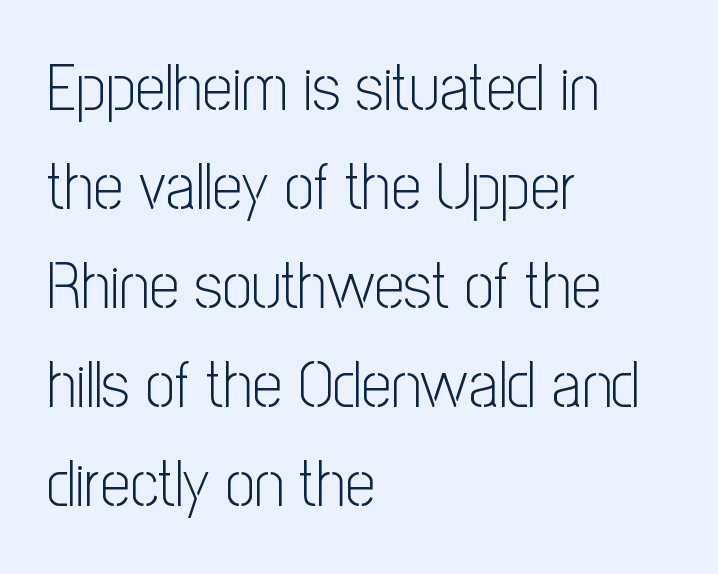
{"serif": "no", "italic": "no", "bold": "no", "weight": "light", "width": "condensed", "stroke_contrast": "low", "x_height": "medium", "monospaced": "no", "underline": "no", "align": "left", "line_spacing": "normal", "line_spacing_ratio": 1.5, "letter_spacing": "normal", "letter_spacing_em": 0.0, "glyph_px": 66}
